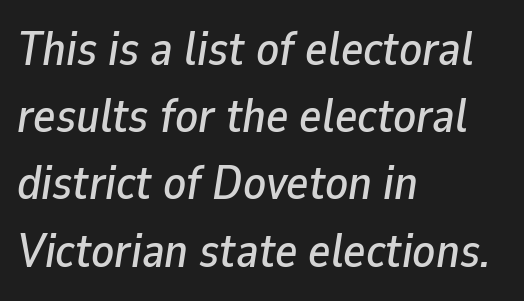
Has an underline been added? It has not. If you measured baseline to baseline, you'd find a middling distance. These lines are rendered in a variable-pitch font. Style check: oblique. What stands out about the letter spacing? Nothing — it is the standard amount.
